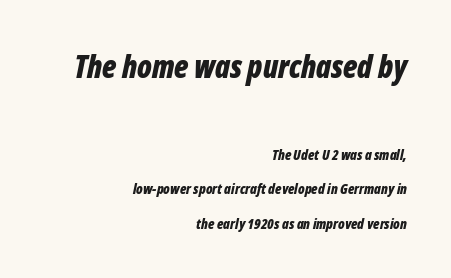
The image shows 31 px bold, condensed type, italic (leaning right); set right-aligned, loose line spacing (2.46x), normal letter spacing, not underlined; the first (top) block is 2.21x larger; low stroke contrast and a medium x-height.
